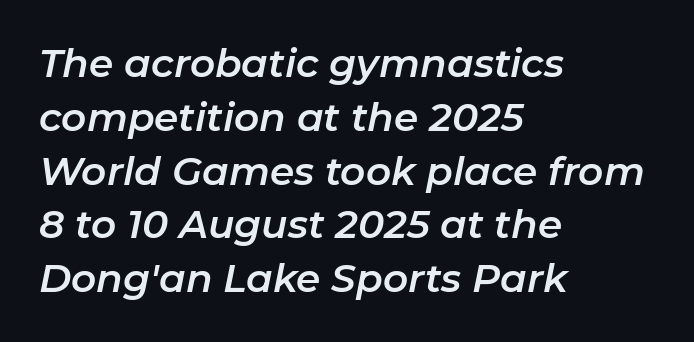
Q: Is the text italic (slanted)? A: Yes, it leans right by about 11 degrees.
Q: Is the text underlined? A: No.
Q: How is the paragraph aligned? A: Left-aligned.
Q: Is the spacing between letters normal or unusually wide? A: Normal.
Q: Is the spacing between lines tight, normal or loose? A: Normal.
Q: Width (condensed, normal, or wide)? A: Normal.
Q: Stroke contrast? A: Low.
Q: x-height? A: Medium.
Q: Monospaced? A: No.
